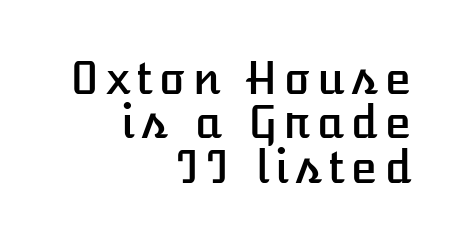
Q: Is the text italic (slanted)? A: No, it is upright.
Q: Is the text underlined? A: No.
Q: How is the paragraph aligned? A: Right-aligned.
Q: Is the spacing between lines tight, normal or loose? A: Tight.
Q: Width (condensed, normal, or wide)? A: Normal.
Q: Stroke contrast? A: Low.
Q: x-height? A: Medium.
Q: Monospaced? A: No.
